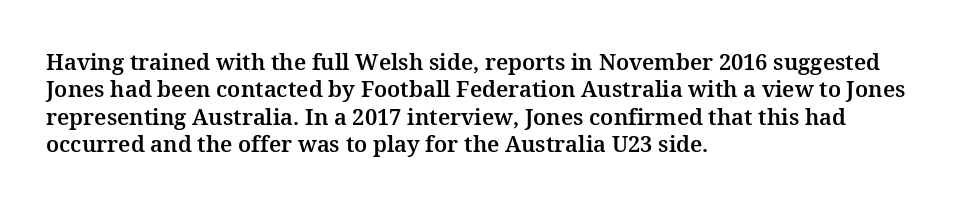
Q: Is the text italic (slanted)? A: No, it is upright.
Q: Is the text underlined? A: No.
Q: How is the paragraph aligned? A: Left-aligned.
Q: Is the spacing between letters normal or unusually wide? A: Normal.
Q: Is the spacing between lines tight, normal or loose? A: Normal.
